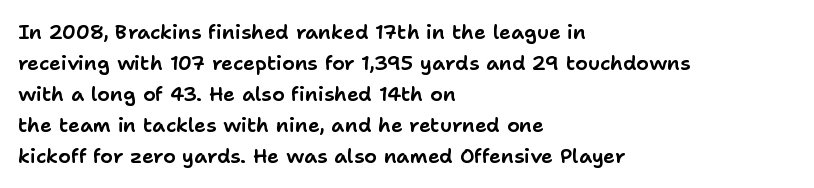
The image shows 20 px text type, upright; set left-aligned, normal line spacing (1.55x), normal letter spacing, not underlined.
